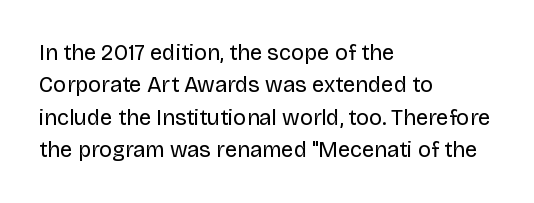
The image shows 22 px text type, upright; set left-aligned, normal line spacing (1.47x), normal letter spacing, not underlined.
